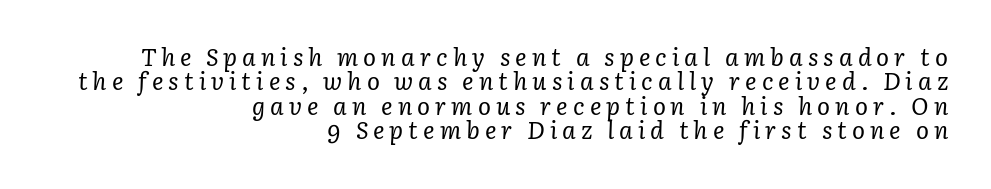
{"italic": "yes", "lean": "right", "slant_degrees": 3, "bold": "no", "underline": "no", "align": "right", "line_spacing": "tight", "line_spacing_ratio": 1.02, "letter_spacing": "wide", "letter_spacing_em": 0.21, "glyph_px": 24}
